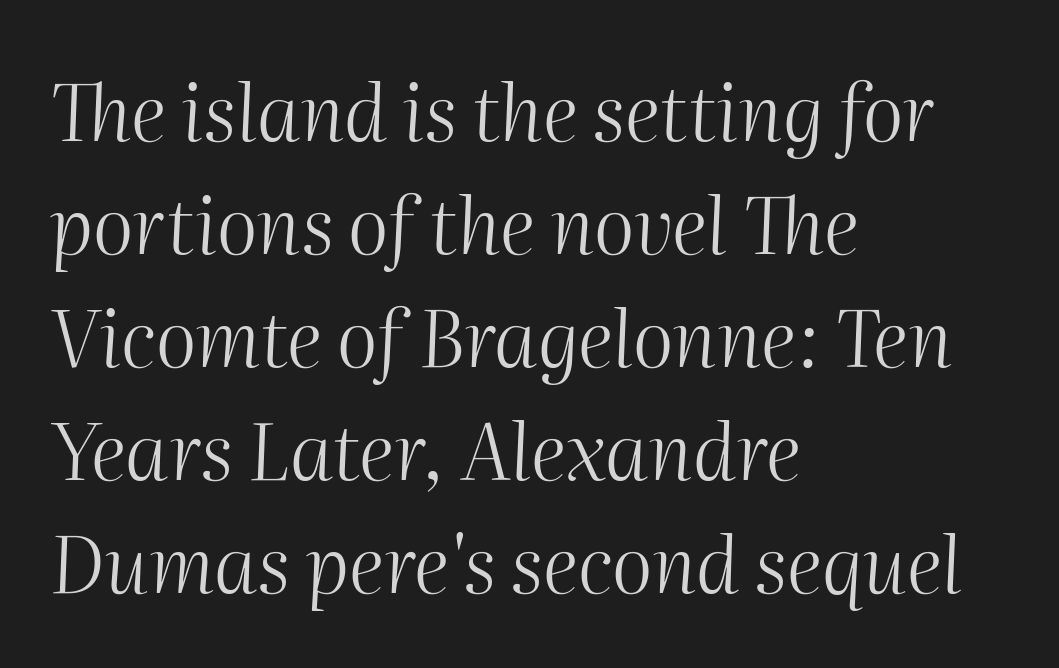
Q: Is the text bold? A: No.
Q: Is the text italic (slanted)? A: Yes, it leans right by about 2 degrees.
Q: Is the text underlined? A: No.
Q: How is the paragraph aligned? A: Left-aligned.
Q: Is the spacing between letters normal or unusually wide? A: Normal.
Q: Is the spacing between lines tight, normal or loose? A: Normal.
Q: Width (condensed, normal, or wide)? A: Normal.
Q: Stroke contrast? A: Medium.
Q: x-height? A: Medium.
Q: Monospaced? A: No.
